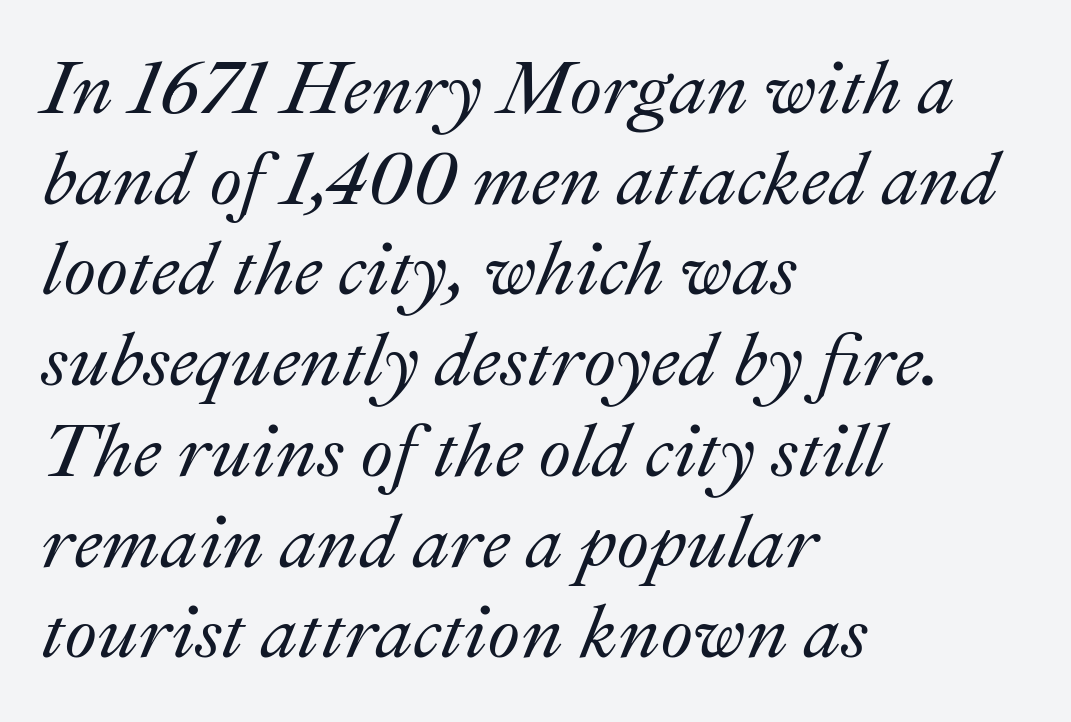
Q: Is the text italic (slanted)? A: Yes, it leans right by about 22 degrees.
Q: Is the text underlined? A: No.
Q: How is the paragraph aligned? A: Left-aligned.
Q: Is the spacing between letters normal or unusually wide? A: Normal.
Q: Width (condensed, normal, or wide)? A: Normal.
Q: Stroke contrast? A: Medium.
Q: x-height? A: Small.
Q: Monospaced? A: No.
